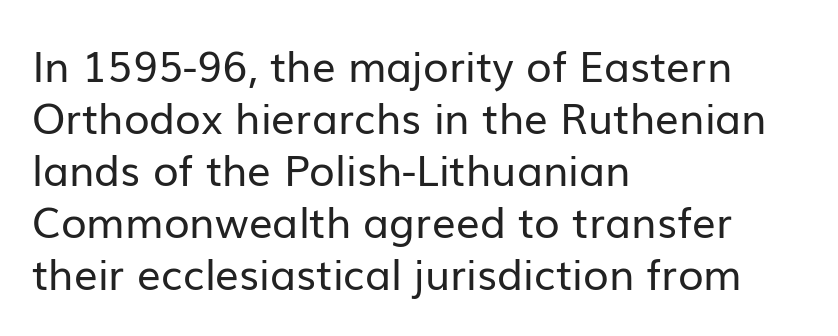
A bare baseline throughout the passage. Standard letterfit; no display-style spreading of the glyphs. Line starts are locked; line ends wander. Is this a fixed-width face? No — the glyphs have proportional, varying widths. Notice how the stems are strictly vertical — no italics here. Caption: face not bold, strokes unweighted.
